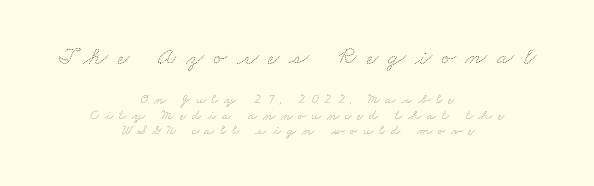
{"bold": "no", "underline": "no", "align": "center", "line_spacing": "tight", "line_spacing_ratio": 1.1, "letter_spacing": "wide", "letter_spacing_em": 0.39, "larger_block": "first", "size_ratio": 1.79, "glyph_px": 25}
